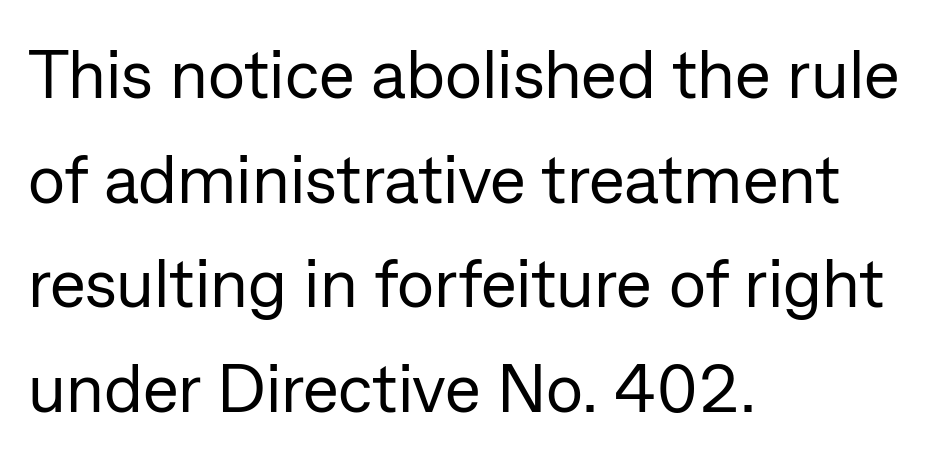
Q: Is the text bold? A: No.
Q: Is the text italic (slanted)? A: No, it is upright.
Q: Is the typeface a serif or a sans-serif typeface? A: Sans-serif.
Q: Is the text underlined? A: No.
Q: How is the paragraph aligned? A: Left-aligned.
Q: Is the spacing between letters normal or unusually wide? A: Normal.
Q: Is the spacing between lines tight, normal or loose? A: Normal.
Q: Width (condensed, normal, or wide)? A: Normal.
Q: Stroke contrast? A: Low.
Q: x-height? A: Medium.
Q: Monospaced? A: No.
